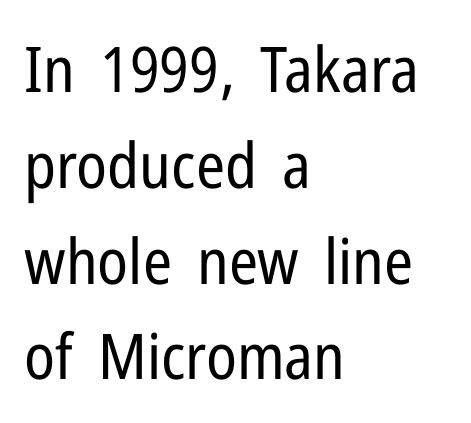
{"serif": "no", "italic": "no", "bold": "no", "weight": "regular", "width": "condensed", "stroke_contrast": "low", "x_height": "medium", "monospaced": "no", "underline": "no", "align": "left", "line_spacing": "normal", "line_spacing_ratio": 1.52, "letter_spacing": "normal", "letter_spacing_em": 0.0, "glyph_px": 63}
